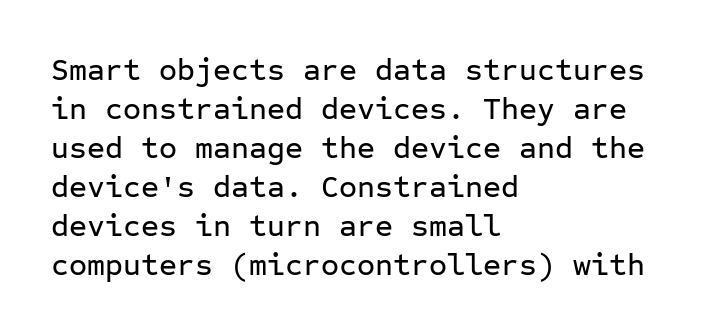
{"serif": "no", "italic": "no", "width": "normal", "stroke_contrast": "low", "x_height": "medium", "monospaced": "yes", "underline": "no", "align": "left", "line_spacing": "normal", "line_spacing_ratio": 1.26, "letter_spacing": "normal", "letter_spacing_em": 0.0, "glyph_px": 31}
